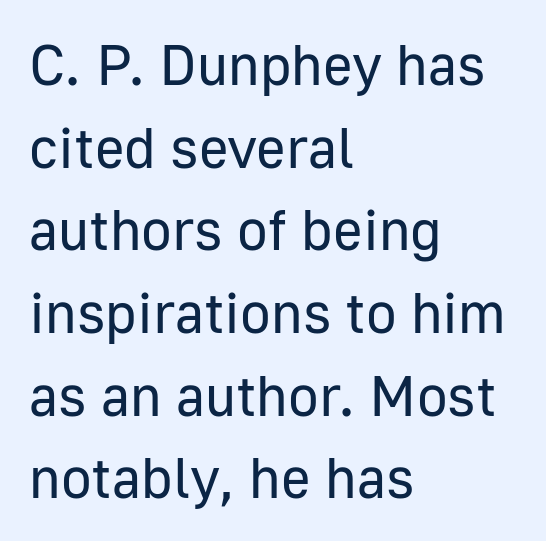
The horizontal fit of the characters is conventional and even. Observe the absence of serifs on each vertical stroke in this sample. Each stroke keeps to a modest, everyday thickness or less. Evenly set lines give the paragraph a standard silhouette. The lettering holds an erect, upright posture throughout. Any mark beneath the type? The region is blank.
